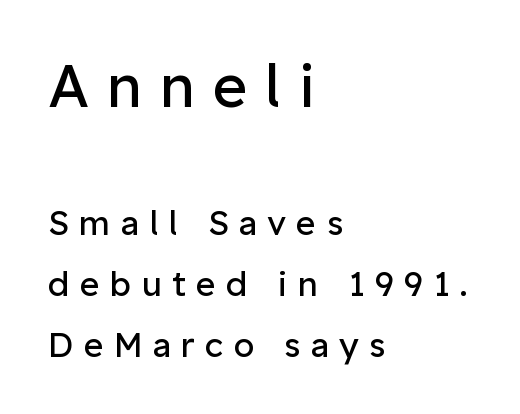
Q: Is the text bold? A: No.
Q: Is the text italic (slanted)? A: No, it is upright.
Q: Is the typeface a serif or a sans-serif typeface? A: Sans-serif.
Q: Is the text underlined? A: No.
Q: How is the paragraph aligned? A: Left-aligned.
Q: Is the spacing between letters normal or unusually wide? A: Unusually wide.
Q: Which block of text is set in a larger size, the first (top) or the second (bottom)? A: The first (top) one.
Q: Width (condensed, normal, or wide)? A: Normal.
Q: Stroke contrast? A: Low.
Q: x-height? A: Medium.
Q: Monospaced? A: No.
